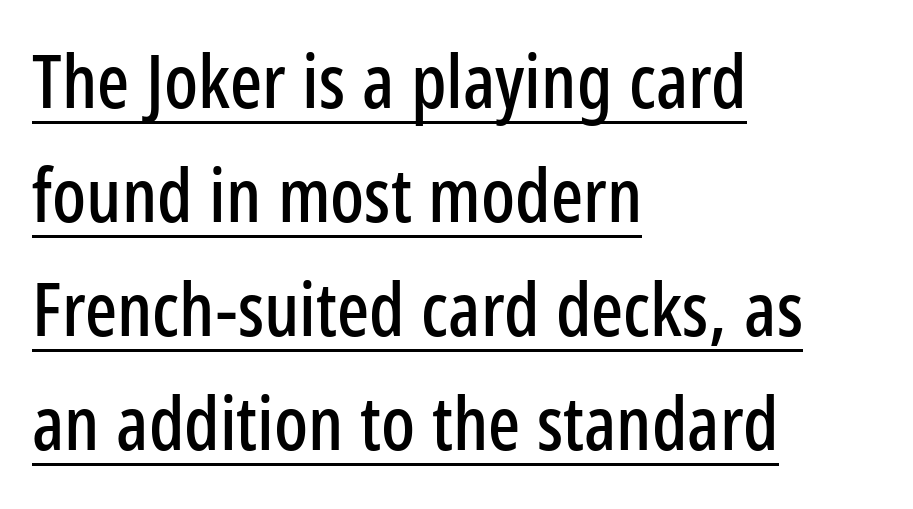
The image shows 75 px condensed sans-serif type, upright; set left-aligned, normal line spacing (1.52x), normal letter spacing, underlined; low stroke contrast and a medium x-height.
